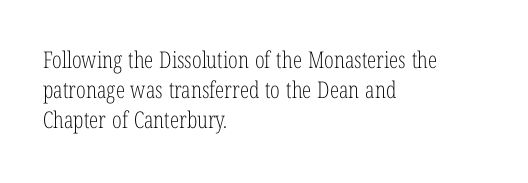
{"italic": "no", "bold": "no", "underline": "no", "align": "left", "line_spacing": "normal", "line_spacing_ratio": 1.3, "letter_spacing": "normal", "letter_spacing_em": 0.0, "glyph_px": 23}
